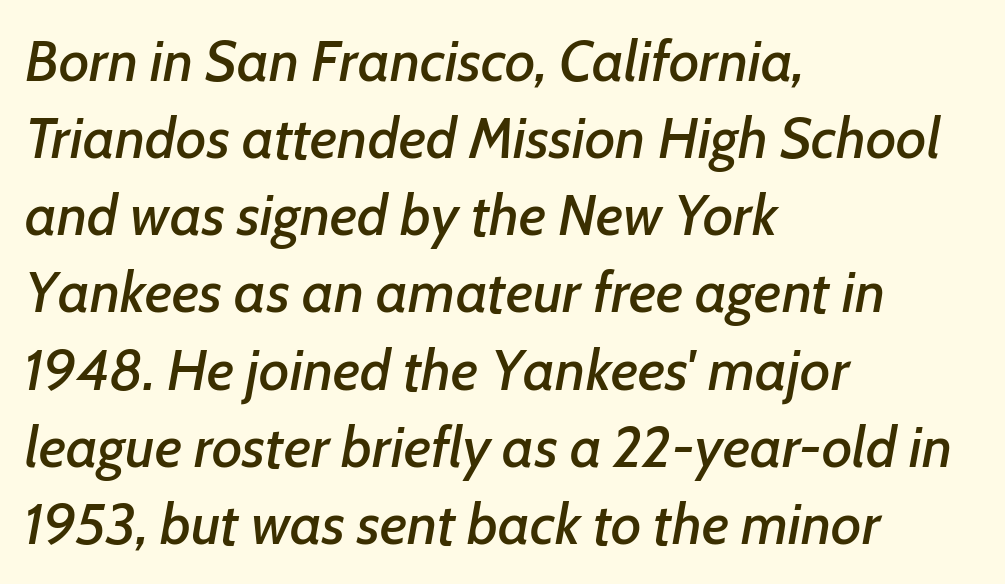
The image shows 58 px text type, italic (leaning right); set left-aligned, normal line spacing (1.33x), normal letter spacing, not underlined; low stroke contrast and a medium x-height.
